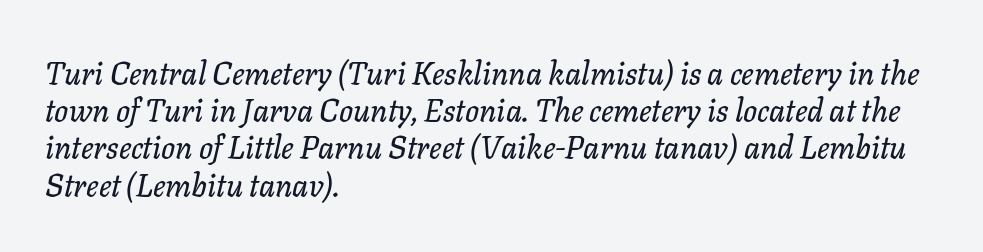
Quick note: italic. Proportional: the letters do not fall into vertical columns. Each line starts at the same left margin while the right side varies. Rule under the text: the space is simply empty. Standard letterfit; no display-style spreading of the glyphs.
